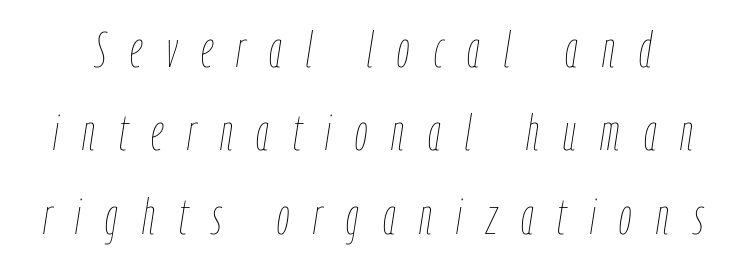
Q: Is the text bold? A: No.
Q: Is the text italic (slanted)? A: Yes, it leans right by about 9 degrees.
Q: Is the text underlined? A: No.
Q: Is the spacing between letters normal or unusually wide? A: Unusually wide.
Q: Is the spacing between lines tight, normal or loose? A: Normal.
Q: Width (condensed, normal, or wide)? A: Condensed.
Q: Stroke contrast? A: Low.
Q: x-height? A: Medium.
Q: Monospaced? A: No.
